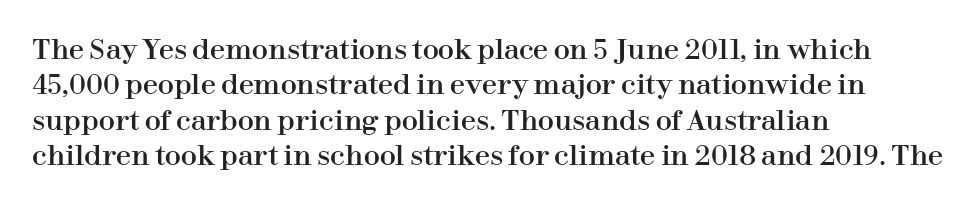
Q: Is the text italic (slanted)? A: No, it is upright.
Q: Is the text underlined? A: No.
Q: How is the paragraph aligned? A: Left-aligned.
Q: Is the spacing between letters normal or unusually wide? A: Normal.
Q: Is the spacing between lines tight, normal or loose? A: Normal.
